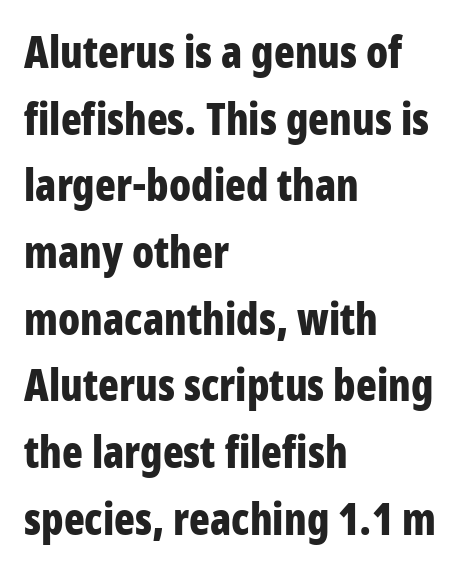
Q: Is the text bold? A: Yes.
Q: Is the text italic (slanted)? A: No, it is upright.
Q: Is the typeface a serif or a sans-serif typeface? A: Sans-serif.
Q: Is the text underlined? A: No.
Q: How is the paragraph aligned? A: Left-aligned.
Q: Is the spacing between letters normal or unusually wide? A: Normal.
Q: Is the spacing between lines tight, normal or loose? A: Normal.
Q: Width (condensed, normal, or wide)? A: Condensed.
Q: Stroke contrast? A: Low.
Q: x-height? A: Large.
Q: Monospaced? A: No.
